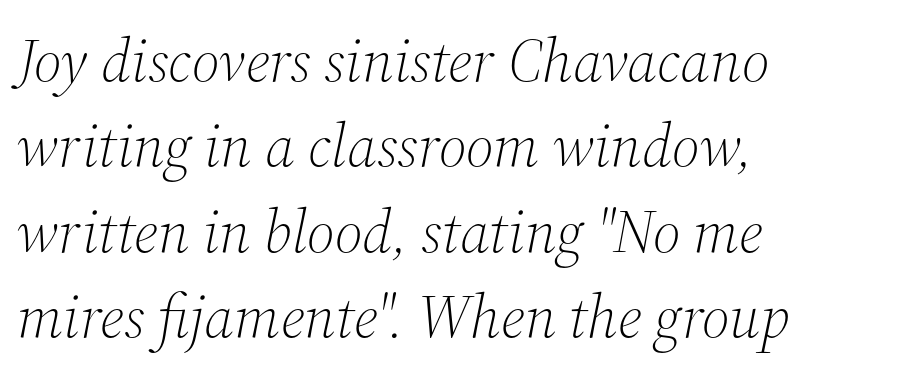
{"serif": "yes", "italic": "yes", "lean": "right", "slant_degrees": 12, "bold": "no", "weight": "light", "width": "normal", "stroke_contrast": "medium", "x_height": "medium", "monospaced": "no", "underline": "no", "align": "left", "line_spacing": "normal", "line_spacing_ratio": 1.4, "letter_spacing": "normal", "letter_spacing_em": 0.0, "glyph_px": 61}
